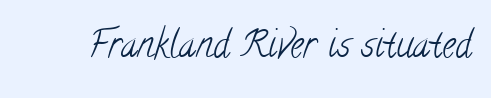
{"bold": "no", "weight": "light", "width": "condensed", "stroke_contrast": "low", "x_height": "small", "monospaced": "no", "underline": "no", "letter_spacing": "normal", "letter_spacing_em": 0.0, "glyph_px": 37}
